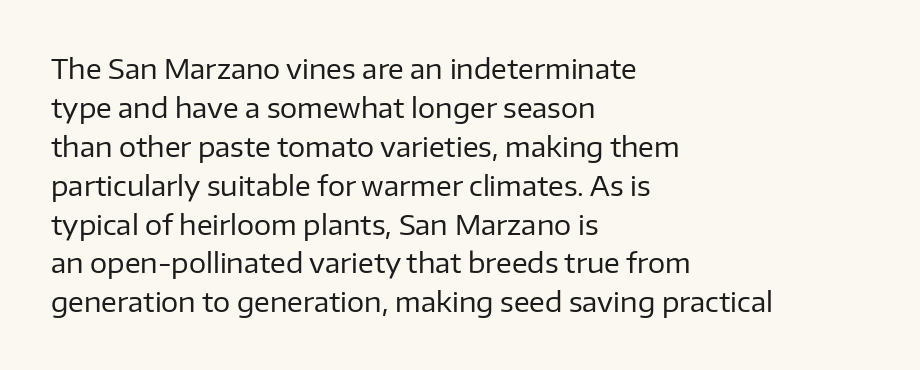
Q: Is the text bold? A: No.
Q: Is the text italic (slanted)? A: No, it is upright.
Q: Is the text underlined? A: No.
Q: How is the paragraph aligned? A: Left-aligned.
Q: Is the spacing between letters normal or unusually wide? A: Normal.
Q: Is the spacing between lines tight, normal or loose? A: Normal.
